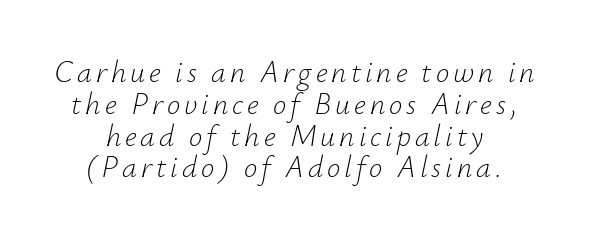
It's the slanting kind of type. The words here are not underlined. No heavy texture on the line: the type isn't bold. The rendering uses natural spacing where letterforms have individual widths. Students, observe: this is what under-led, compact text looks like.
